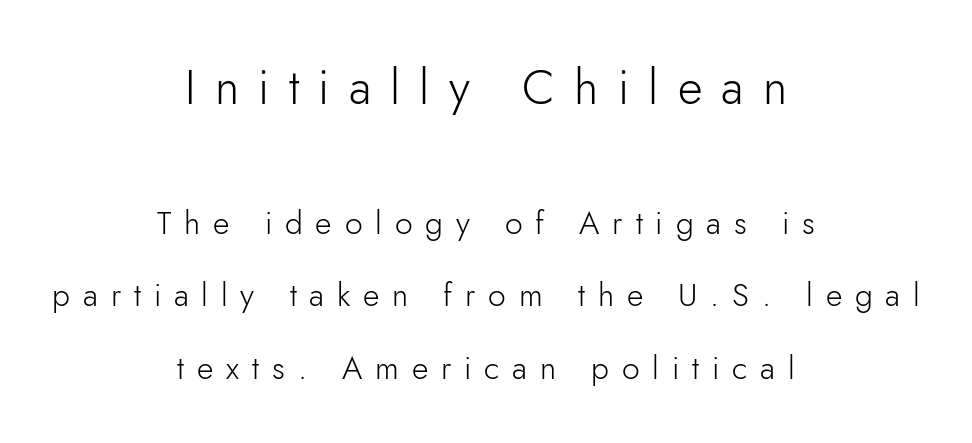
Q: Is the text bold? A: No.
Q: Is the text italic (slanted)? A: No, it is upright.
Q: Is the typeface a serif or a sans-serif typeface? A: Sans-serif.
Q: Is the text underlined? A: No.
Q: How is the paragraph aligned? A: Centered.
Q: Is the spacing between letters normal or unusually wide? A: Unusually wide.
Q: Is the spacing between lines tight, normal or loose? A: Loose.
Q: Which block of text is set in a larger size, the first (top) or the second (bottom)? A: The first (top) one.
Q: Width (condensed, normal, or wide)? A: Normal.
Q: Stroke contrast? A: Low.
Q: x-height? A: Small.
Q: Monospaced? A: No.
